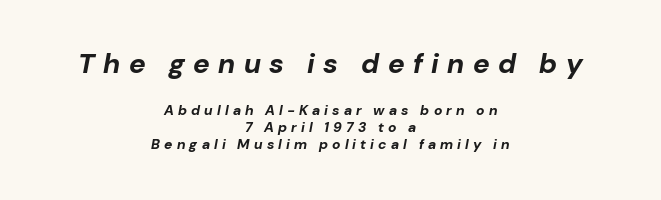
Q: Is the text bold? A: Yes.
Q: Is the text italic (slanted)? A: Yes, it leans right by about 10 degrees.
Q: Is the text underlined? A: No.
Q: How is the paragraph aligned? A: Centered.
Q: Is the spacing between letters normal or unusually wide? A: Unusually wide.
Q: Which block of text is set in a larger size, the first (top) or the second (bottom)? A: The first (top) one.
Q: Width (condensed, normal, or wide)? A: Normal.
Q: Stroke contrast? A: Low.
Q: x-height? A: Medium.
Q: Monospaced? A: No.
